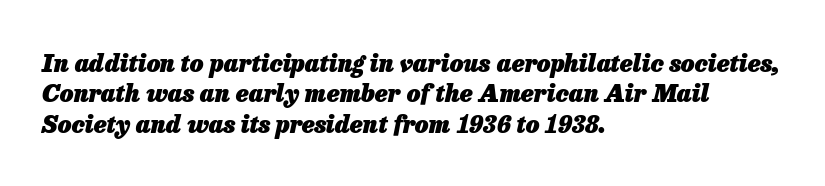
{"italic": "yes", "lean": "right", "slant_degrees": 13, "bold": "yes", "underline": "no", "align": "left", "line_spacing": "normal", "line_spacing_ratio": 1.27, "letter_spacing": "normal", "letter_spacing_em": 0.0, "glyph_px": 24}
